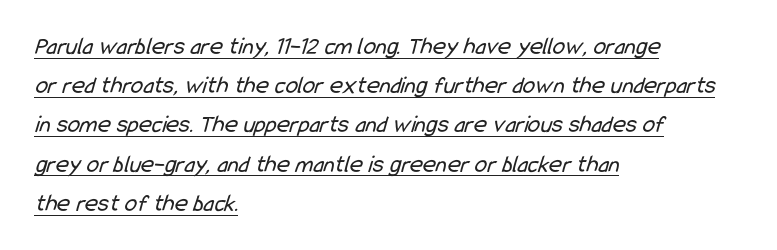
The image shows 25 px text type; set left-aligned, normal line spacing (1.57x), normal letter spacing, underlined.
